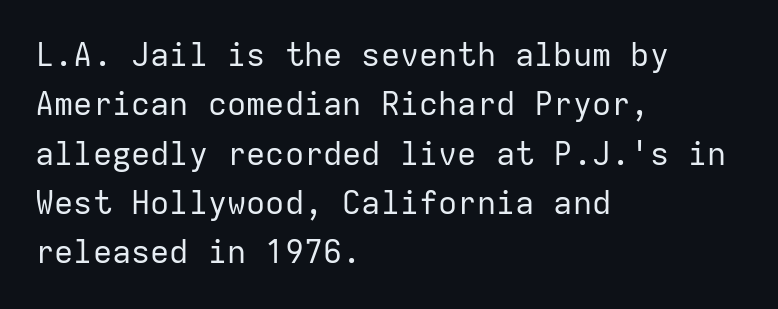
Q: Is the text bold? A: No.
Q: Is the text italic (slanted)? A: No, it is upright.
Q: Is the typeface a serif or a sans-serif typeface? A: Sans-serif.
Q: Is the text underlined? A: No.
Q: How is the paragraph aligned? A: Left-aligned.
Q: Is the spacing between letters normal or unusually wide? A: Normal.
Q: Is the spacing between lines tight, normal or loose? A: Normal.
Q: Width (condensed, normal, or wide)? A: Normal.
Q: Stroke contrast? A: Low.
Q: x-height? A: Medium.
Q: Monospaced? A: Yes.
